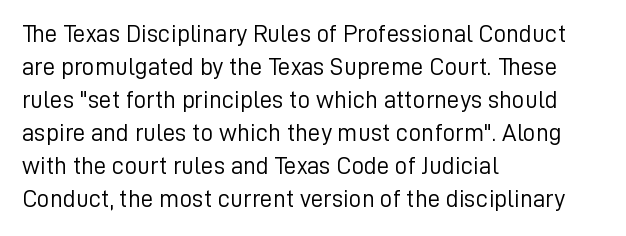
The setting favours the left margin, as ordinary paragraphs usually do. The letters stand upright; this is a roman face. Does the leading feel generous? No, just average. The passage shown has conventional tracking throughout. Each stroke keeps to a modest, everyday thickness or less.
